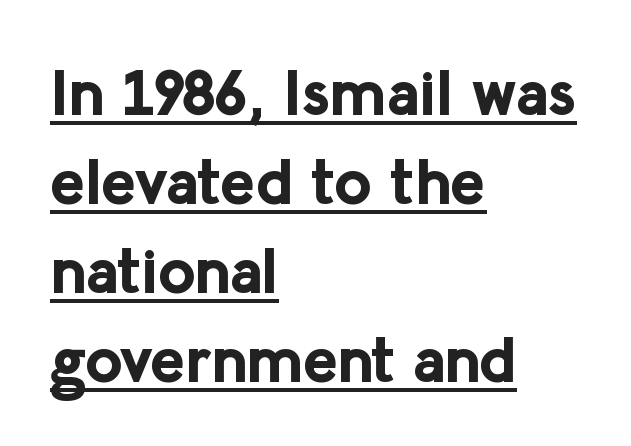
Q: Is the text bold? A: Yes.
Q: Is the text italic (slanted)? A: No, it is upright.
Q: Is the typeface a serif or a sans-serif typeface? A: Sans-serif.
Q: Is the text underlined? A: Yes.
Q: How is the paragraph aligned? A: Left-aligned.
Q: Is the spacing between letters normal or unusually wide? A: Normal.
Q: Is the spacing between lines tight, normal or loose? A: Normal.
Q: Width (condensed, normal, or wide)? A: Normal.
Q: Stroke contrast? A: Low.
Q: x-height? A: Medium.
Q: Monospaced? A: No.
